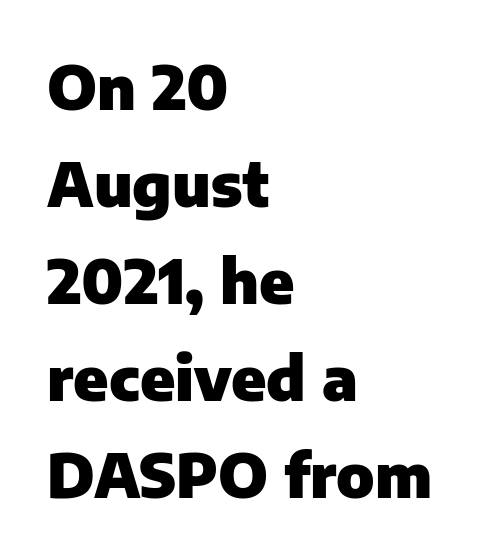
{"serif": "no", "italic": "no", "bold": "yes", "weight": "heavy", "width": "normal", "stroke_contrast": "low", "x_height": "medium", "monospaced": "no", "underline": "no", "align": "left", "line_spacing": "normal", "line_spacing_ratio": 1.59, "letter_spacing": "normal", "letter_spacing_em": 0.0, "glyph_px": 61}
